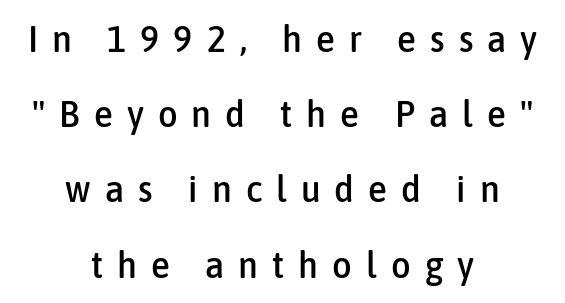
Tracking here is generous; glyphs stand well apart from one another. Widely set lines give the paragraph a tall, airy silhouette. The letters advance in unequal steps, a hallmark of proportional type. The setting favours the middle, as headings and verse often do. Has an underline been added? It has not.
